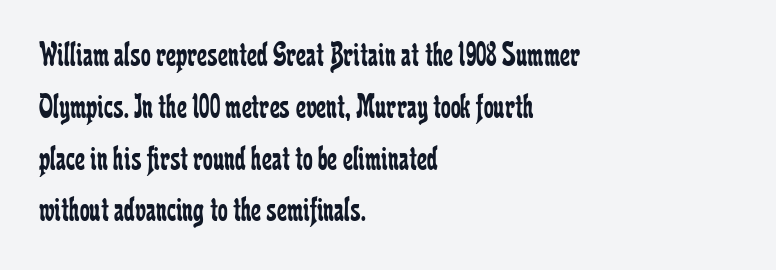
The rendering shows small feet on the letterforms — a serif design. Ordinary non-slanted type is in use. This reads as an unemphasized weight, regular at the heaviest. The vertical gap from one line to the next is medium.
